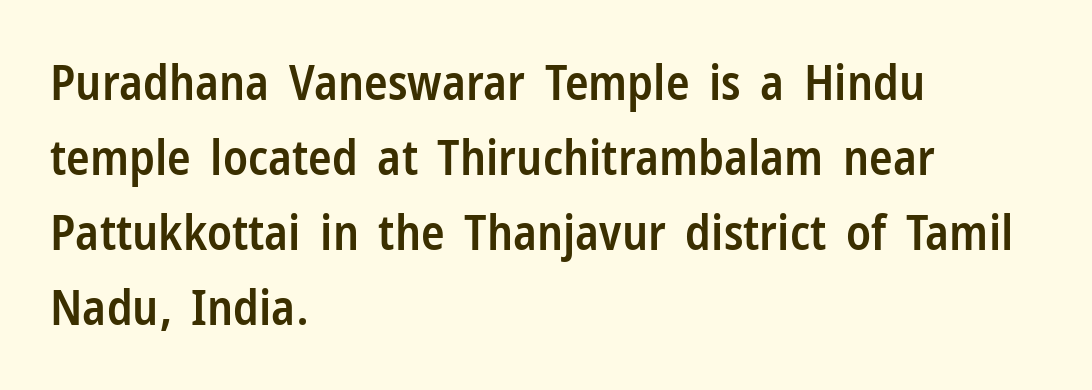
The image shows 49 px semibold, condensed sans-serif type, upright; set left-aligned, normal line spacing (1.53x), normal letter spacing, not underlined; low stroke contrast and a medium x-height.
